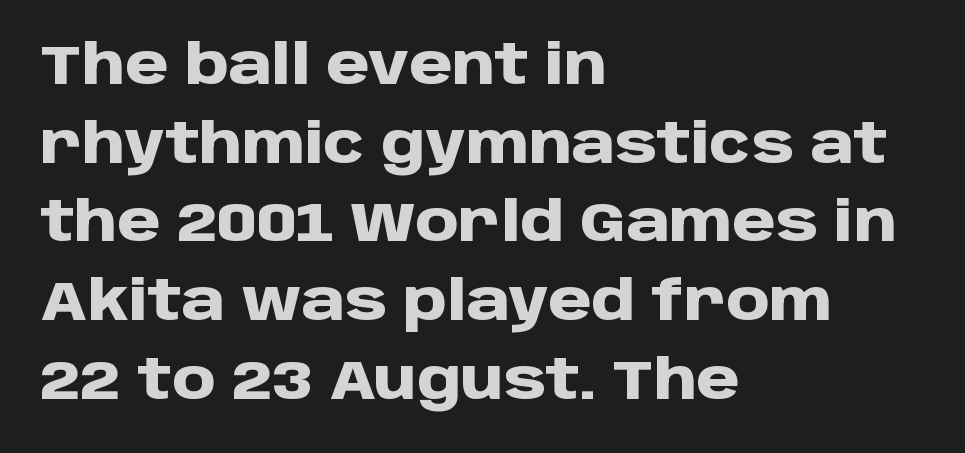
{"serif": "no", "italic": "no", "bold": "yes", "weight": "heavy", "width": "normal", "stroke_contrast": "low", "x_height": "large", "monospaced": "no", "underline": "no", "align": "left", "line_spacing": "normal", "line_spacing_ratio": 1.43, "letter_spacing": "normal", "letter_spacing_em": 0.0, "glyph_px": 55}
